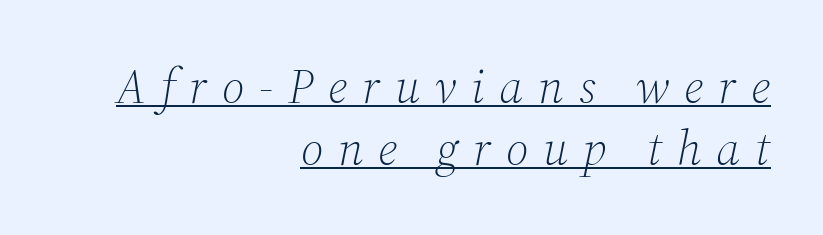
Does the leading feel generous? No, just average. A typesetter would call this proportional, since set widths differ per character. When letters slant like this, we call the style italic. The paragraph has a hard right edge and a soft left edge. The passage shown is not bold in any degree. Somebody hit Ctrl+U on this one — the words are underlined.
